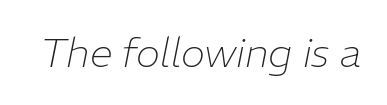
You could not count columns in this text — the font is proportionally spaced. You can tell it's italic because the verticals aren't actually vertical. These lines keep a tight, regular rhythm from letter to letter. Caption: face not bold, strokes unweighted. The space directly below the letters is spotless.
